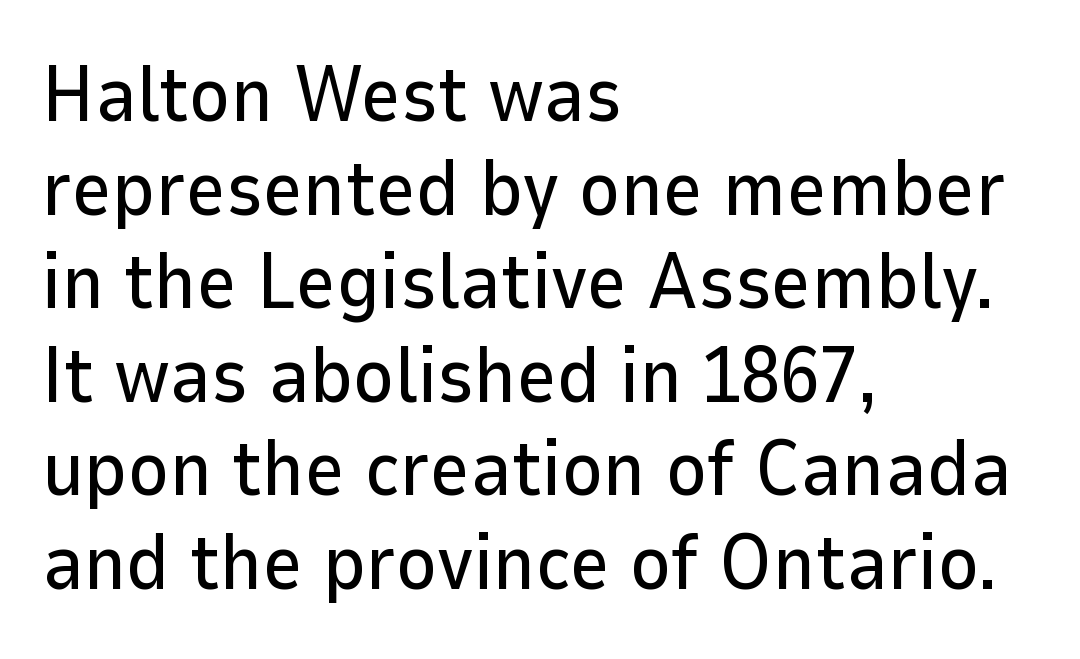
Q: Is the text italic (slanted)? A: No, it is upright.
Q: Is the typeface a serif or a sans-serif typeface? A: Sans-serif.
Q: Is the text underlined? A: No.
Q: How is the paragraph aligned? A: Left-aligned.
Q: Is the spacing between letters normal or unusually wide? A: Normal.
Q: Width (condensed, normal, or wide)? A: Normal.
Q: Stroke contrast? A: Low.
Q: x-height? A: Medium.
Q: Monospaced? A: No.
